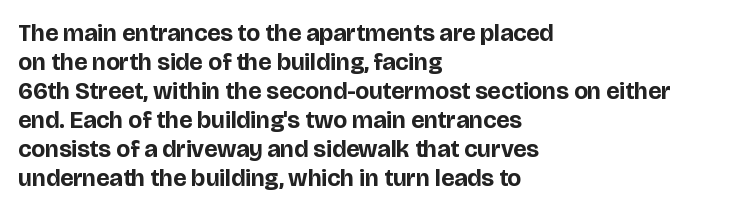
Q: Is the text bold? A: Yes.
Q: Is the text italic (slanted)? A: No, it is upright.
Q: Is the text underlined? A: No.
Q: How is the paragraph aligned? A: Left-aligned.
Q: Is the spacing between letters normal or unusually wide? A: Normal.
